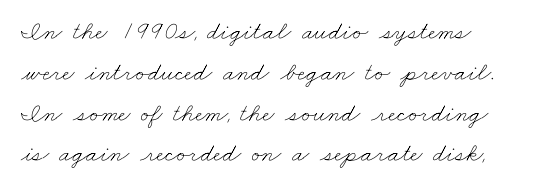
Q: Is the text bold? A: No.
Q: Is the text underlined? A: No.
Q: Is the spacing between letters normal or unusually wide? A: Normal.
Q: Is the spacing between lines tight, normal or loose? A: Normal.
